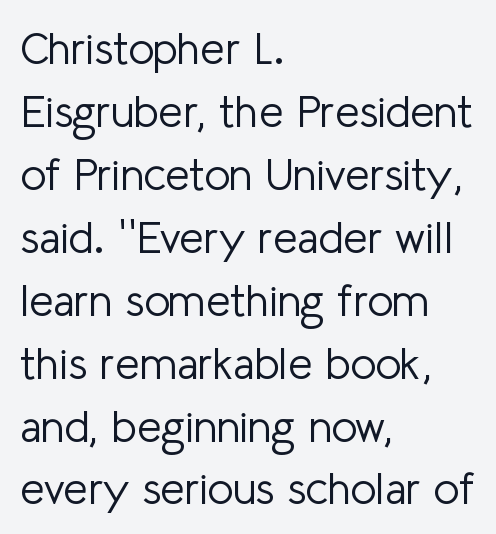
{"serif": "no", "italic": "no", "bold": "no", "weight": "light", "width": "normal", "stroke_contrast": "low", "x_height": "medium", "monospaced": "no", "underline": "no", "align": "left", "line_spacing": "normal", "line_spacing_ratio": 1.43, "letter_spacing": "normal", "letter_spacing_em": 0.0, "glyph_px": 44}
